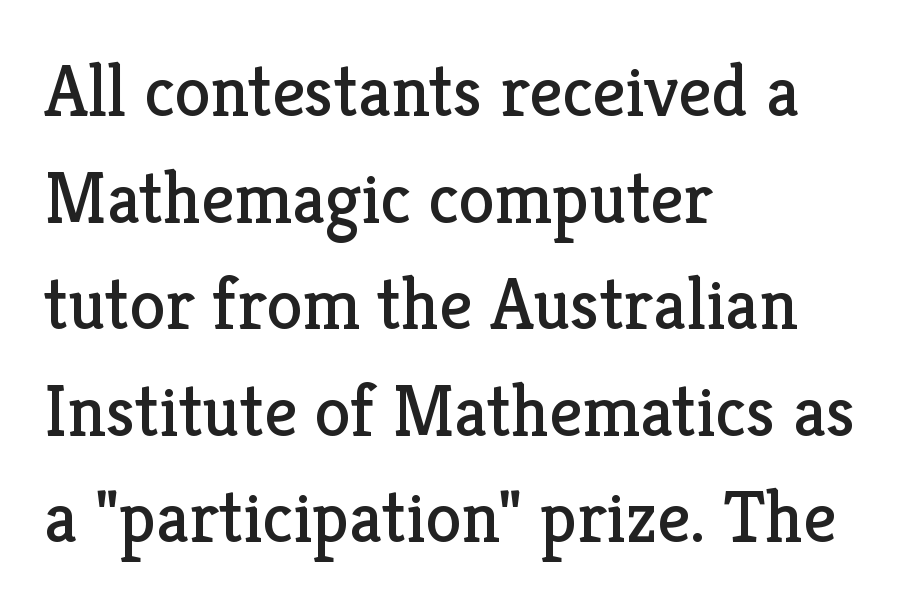
{"serif": "yes", "italic": "no", "bold": "no", "weight": "regular", "width": "normal", "stroke_contrast": "low", "x_height": "medium", "monospaced": "no", "underline": "no", "align": "left", "line_spacing": "normal", "line_spacing_ratio": 1.46, "letter_spacing": "normal", "letter_spacing_em": 0.0, "glyph_px": 73}
